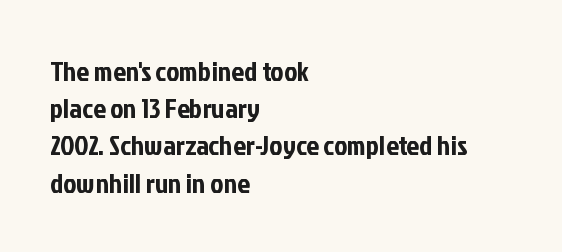
Q: Is the text italic (slanted)? A: No, it is upright.
Q: Is the typeface a serif or a sans-serif typeface? A: Sans-serif.
Q: Is the text underlined? A: No.
Q: How is the paragraph aligned? A: Left-aligned.
Q: Is the spacing between letters normal or unusually wide? A: Normal.
Q: Is the spacing between lines tight, normal or loose? A: Normal.
Q: Width (condensed, normal, or wide)? A: Condensed.
Q: Stroke contrast? A: Low.
Q: x-height? A: Medium.
Q: Monospaced? A: No.
